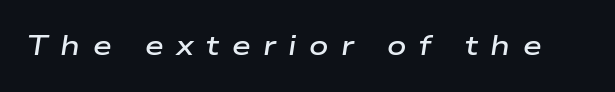
{"italic": "yes", "lean": "right", "slant_degrees": 9, "bold": "semi", "underline": "no", "letter_spacing": "wide", "letter_spacing_em": 0.46, "glyph_px": 27}
